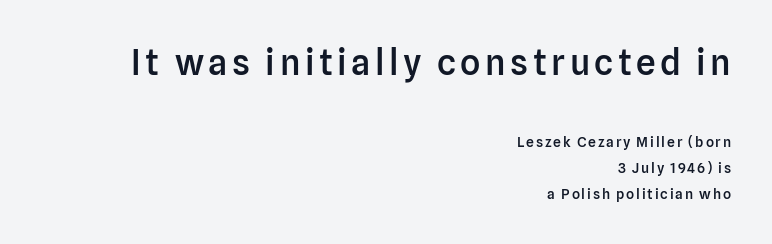
The image shows 35 px semibold sans-serif type, upright; set right-aligned, line spacing 1.84x, not underlined; the first (top) block is 2.5x larger; low stroke contrast and a medium x-height.
